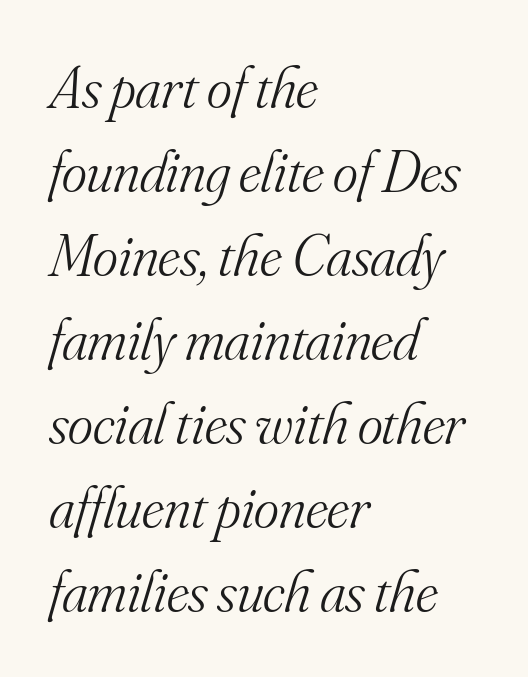
Q: Is the text bold? A: No.
Q: Is the text italic (slanted)? A: Yes, it leans right by about 16 degrees.
Q: Is the typeface a serif or a sans-serif typeface? A: Serif.
Q: Is the text underlined? A: No.
Q: How is the paragraph aligned? A: Left-aligned.
Q: Is the spacing between letters normal or unusually wide? A: Normal.
Q: Is the spacing between lines tight, normal or loose? A: Normal.
Q: Width (condensed, normal, or wide)? A: Normal.
Q: Stroke contrast? A: Medium.
Q: x-height? A: Small.
Q: Monospaced? A: No.
